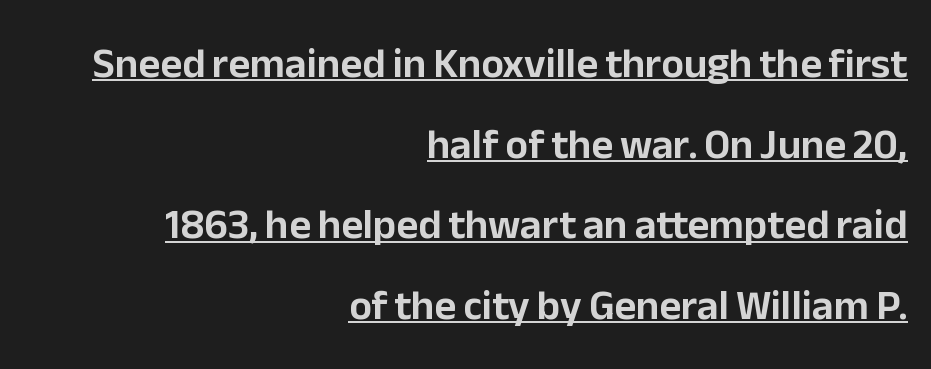
What kind of face is this? One without serifs — a sans. How are the letters spaced? Ordinarily, with no added tracking. Is there any slant? The stems are plumb. In designer terms, the underline attribute is active on this setting. Does the copy run flush right? Yes — the right margin is perfectly even. Looks like regular typesetting: each glyph gets only the width it needs.
